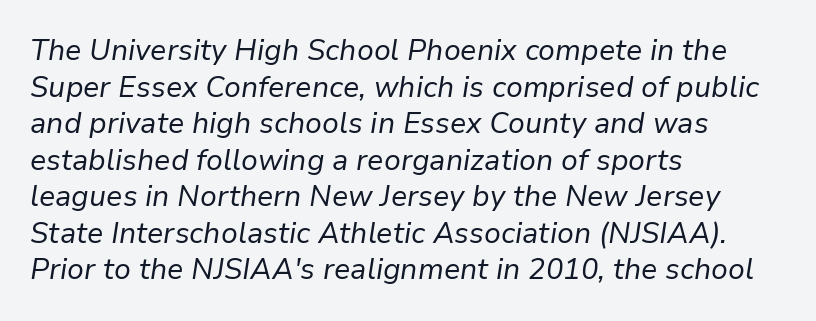
The image shows 29 px regular-weight type, italic (leaning right); set left-aligned, normal line spacing (1.26x), normal letter spacing, not underlined; low stroke contrast and a medium x-height.
